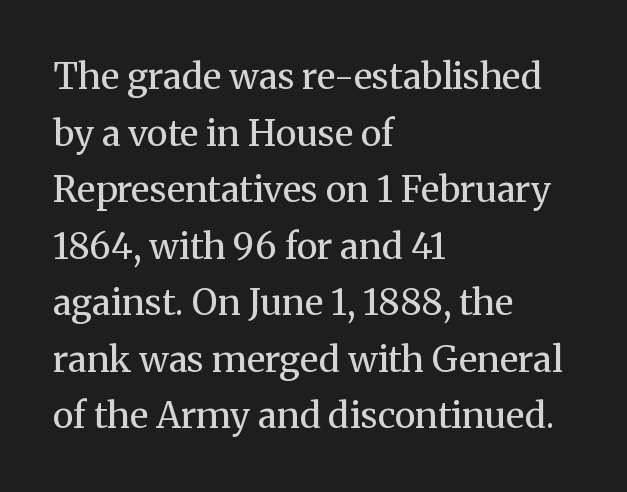
The image shows 36 px regular-weight serif type, upright; set left-aligned, normal line spacing (1.57x), normal letter spacing, not underlined; medium stroke contrast and a medium x-height.
